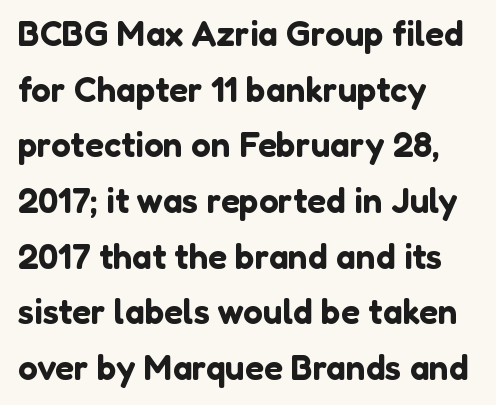
{"serif": "no", "italic": "no", "width": "normal", "stroke_contrast": "low", "x_height": "medium", "monospaced": "no", "underline": "no", "align": "left", "line_spacing": "normal", "line_spacing_ratio": 1.59, "letter_spacing": "normal", "letter_spacing_em": 0.0, "glyph_px": 35}
